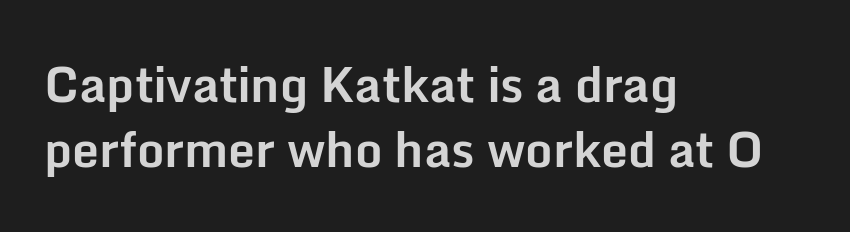
The image shows 48 px bold sans-serif type, upright; set left-aligned, normal line spacing (1.35x), normal letter spacing, not underlined; low stroke contrast and a medium x-height.
